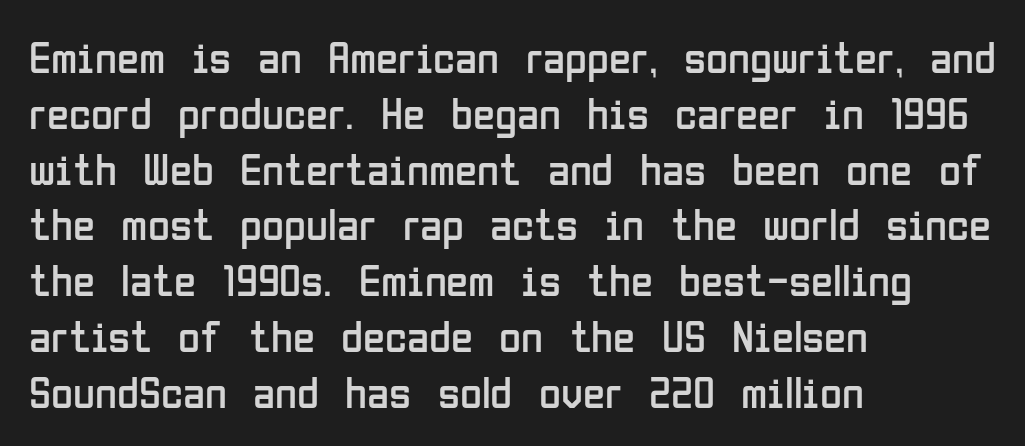
Rule under the text: the space is simply empty. The passage shown is typeset with a sans-serif family. The weight would be labelled regular, book, light, or lighter still. This is the regular roman posture of the typeface. This sample has the flowing, uneven cadence of proportional lettering.
